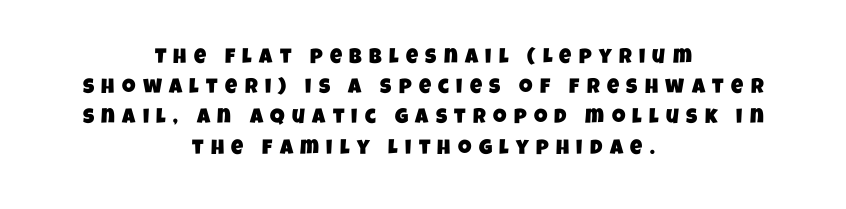
{"underline": "no", "align": "center", "line_spacing": "normal", "line_spacing_ratio": 1.44, "letter_spacing": "wide", "letter_spacing_em": 0.35, "glyph_px": 21}
